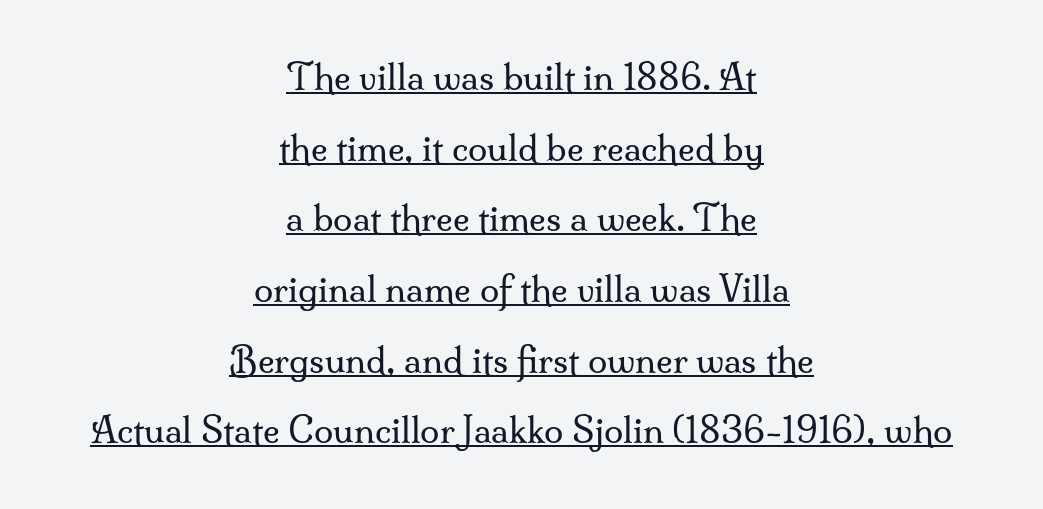
Q: Is the text bold? A: No.
Q: Is the text italic (slanted)? A: No, it is upright.
Q: Is the typeface a serif or a sans-serif typeface? A: Serif.
Q: Is the text underlined? A: Yes.
Q: How is the paragraph aligned? A: Centered.
Q: Is the spacing between letters normal or unusually wide? A: Normal.
Q: Is the spacing between lines tight, normal or loose? A: Loose.
Q: Width (condensed, normal, or wide)? A: Normal.
Q: Stroke contrast? A: Medium.
Q: x-height? A: Small.
Q: Monospaced? A: No.
